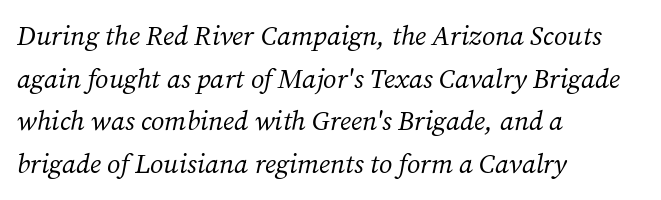
The image shows 27 px text type, italic (leaning right); set left-aligned, normal line spacing (1.58x), normal letter spacing, not underlined.
